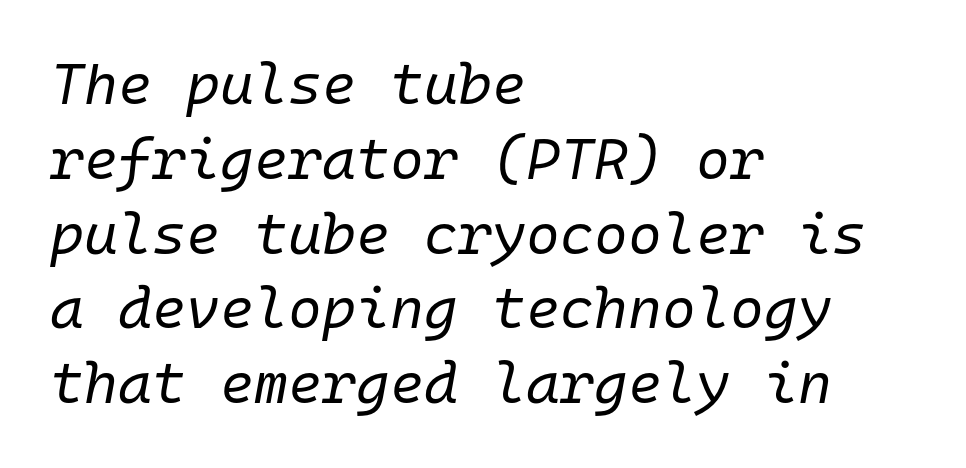
The image shows 58 px regular-weight type, italic (leaning right), monospaced; set left-aligned, normal line spacing (1.29x), normal letter spacing, not underlined; low stroke contrast and a medium x-height.
